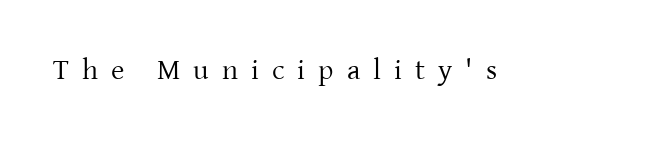
Q: Is the text bold? A: No.
Q: Is the text italic (slanted)? A: No, it is upright.
Q: Is the typeface a serif or a sans-serif typeface? A: Serif.
Q: Is the text underlined? A: No.
Q: Is the spacing between letters normal or unusually wide? A: Unusually wide.
Q: Width (condensed, normal, or wide)? A: Normal.
Q: Stroke contrast? A: Low.
Q: x-height? A: Medium.
Q: Monospaced? A: No.
